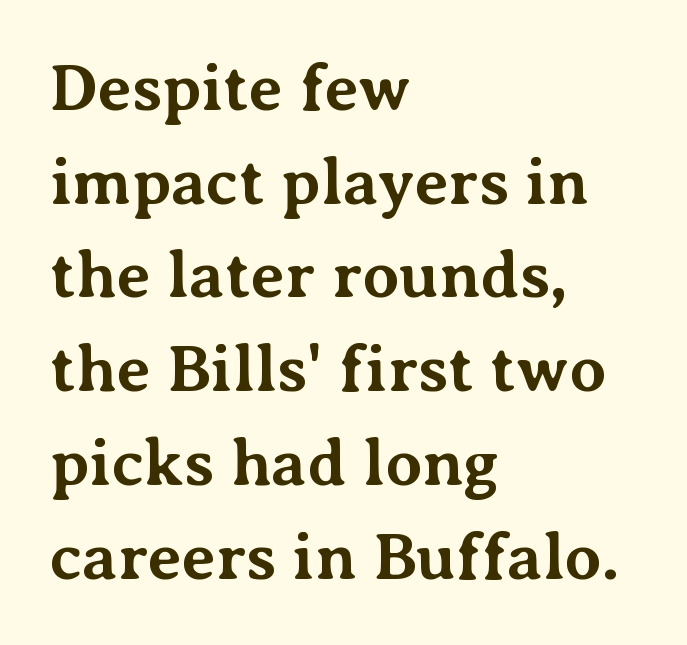
Old-style or modern, the face here clearly has serifs. Standard letterfit; no display-style spreading of the glyphs. Leading: standard. A clean baseline with only descenders dipping below it.
